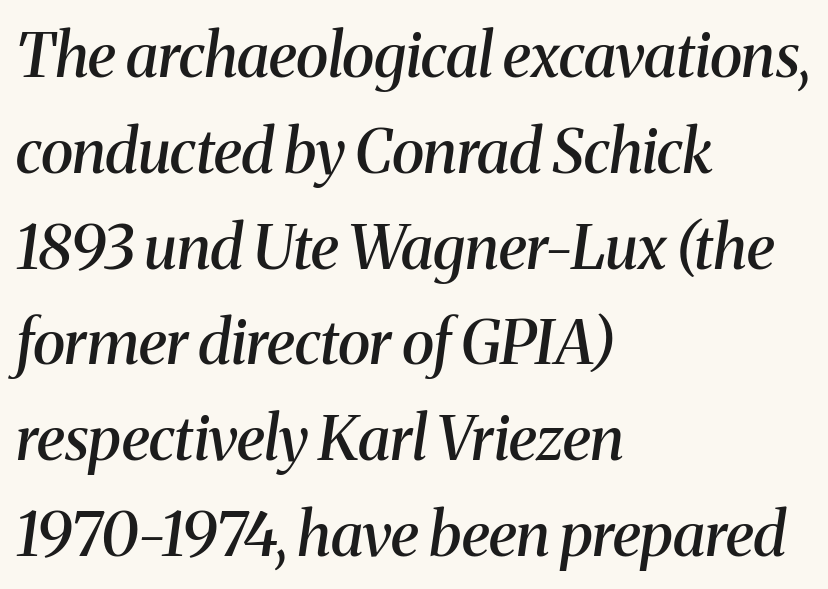
Standard letterfit; no display-style spreading of the glyphs. The lines in this sample share a left origin and differ only in where they stop. Little horizontal feet cap the strokes, marking this as serif type. The specimen reads as italic at a glance. This sample has the flowing, uneven cadence of proportional lettering.
